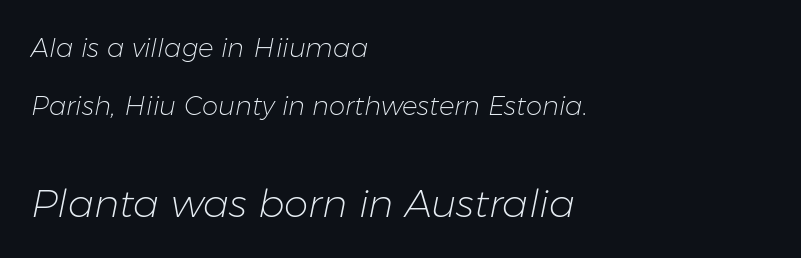
Style check: oblique. Line spacing here is loose. Short and long lines alike share a common starting point at left. Here the designer chose a conventional face with non-uniform glyph widths.
